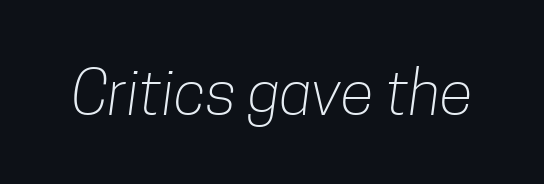
Q: Is the text bold? A: No.
Q: Is the typeface a serif or a sans-serif typeface? A: Sans-serif.
Q: Is the text underlined? A: No.
Q: Is the spacing between letters normal or unusually wide? A: Normal.
Q: Width (condensed, normal, or wide)? A: Condensed.
Q: Stroke contrast? A: Low.
Q: x-height? A: Medium.
Q: Monospaced? A: No.
